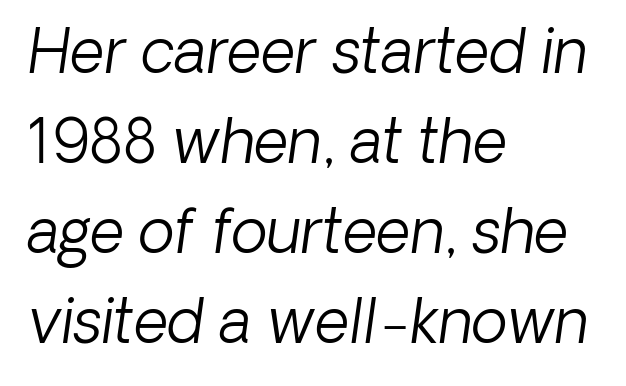
Q: Is the text bold? A: No.
Q: Is the typeface a serif or a sans-serif typeface? A: Sans-serif.
Q: Is the text underlined? A: No.
Q: How is the paragraph aligned? A: Left-aligned.
Q: Is the spacing between letters normal or unusually wide? A: Normal.
Q: Is the spacing between lines tight, normal or loose? A: Normal.
Q: Width (condensed, normal, or wide)? A: Normal.
Q: Stroke contrast? A: Low.
Q: x-height? A: Medium.
Q: Monospaced? A: No.
